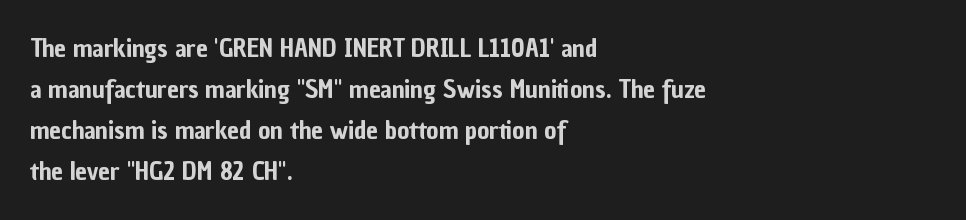
The image shows 26 px text type, upright; set left-aligned, normal line spacing (1.58x), normal letter spacing, not underlined.
